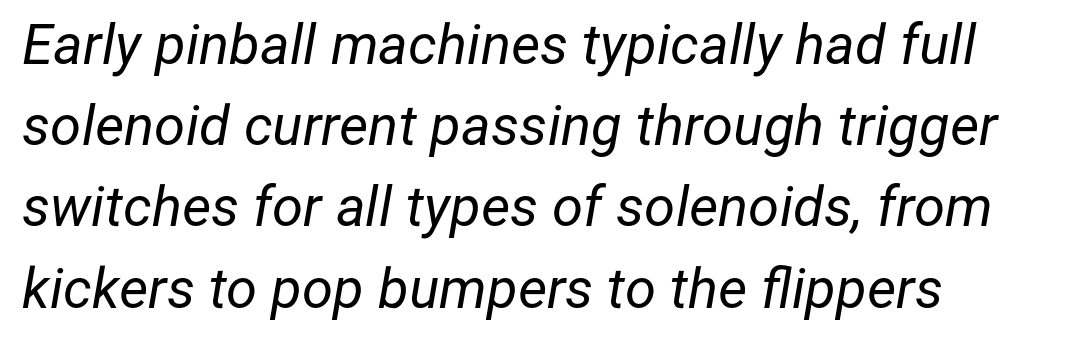
The image shows 56 px regular-weight type, italic (leaning right); set left-aligned, normal line spacing (1.45x), normal letter spacing, not underlined; low stroke contrast and a medium x-height.
